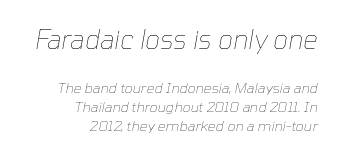
The image shows 26 px text type, italic (leaning right); set right-aligned, normal line spacing (1.36x), normal letter spacing, not underlined; the first (top) block is 1.86x larger.
